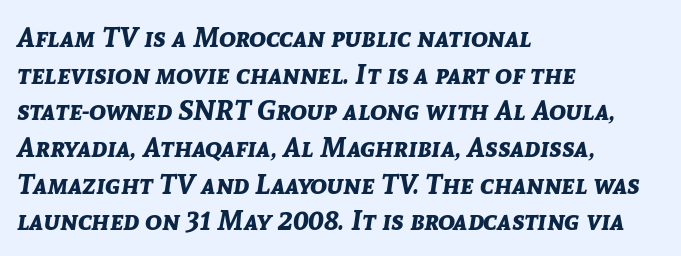
The image shows 28 px bold type, italic (leaning right); set left-aligned, normal line spacing (1.31x), normal letter spacing, not underlined; low stroke contrast and a medium x-height.
